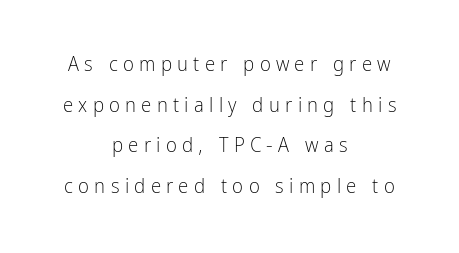
{"italic": "no", "bold": "no", "underline": "no", "align": "center", "line_spacing": "loose", "line_spacing_ratio": 1.94, "letter_spacing": "wide", "letter_spacing_em": 0.25, "glyph_px": 21}
